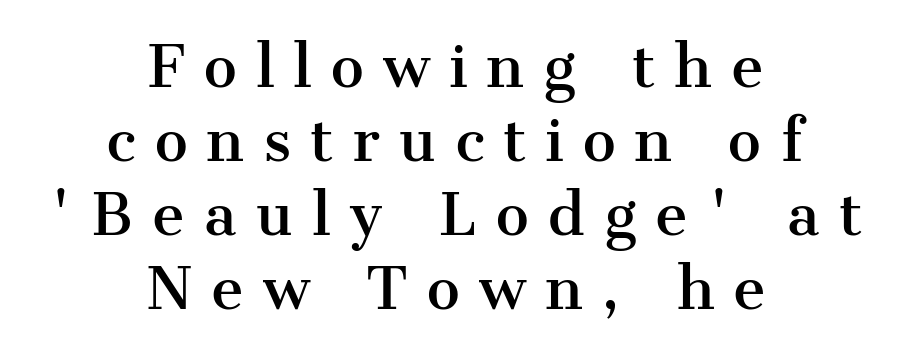
{"serif": "yes", "italic": "no", "width": "normal", "stroke_contrast": "medium", "x_height": "medium", "monospaced": "no", "underline": "no", "align": "center", "line_spacing": "normal", "line_spacing_ratio": 1.32, "letter_spacing": "wide", "letter_spacing_em": 0.34, "glyph_px": 56}
